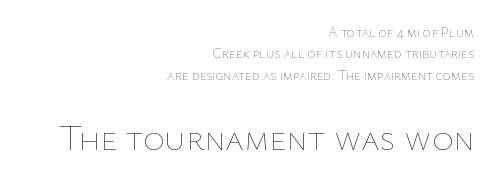
Underline: absent. The compositor pushed each line to the right boundary. Look at the tracking — it's just the regular setting, nothing added. Varying glyph widths throughout — classic text-font behaviour.
